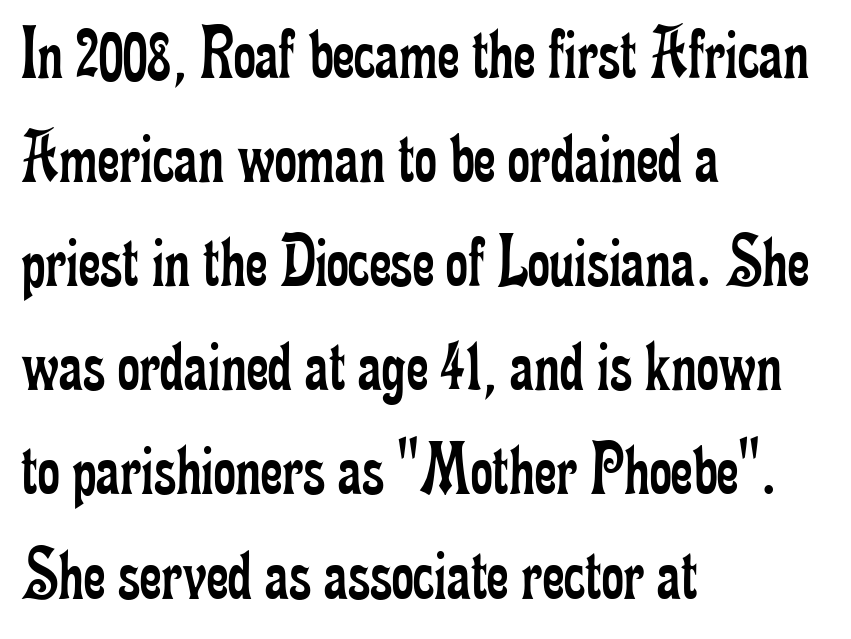
No chunkiness to these letters — they're not bold. The rendering uses natural spacing where letterforms have individual widths. The font's upright variant was chosen for this text. The baseline area is clear. The typeface chosen for these lines features serifs.
